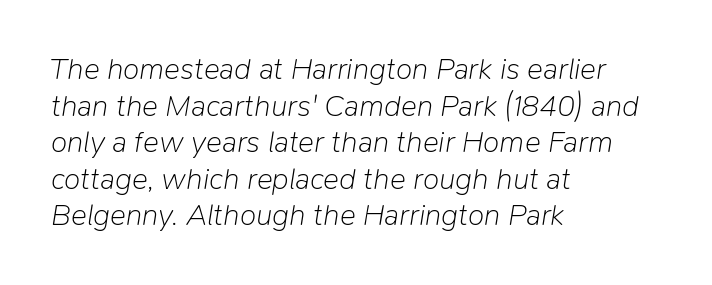
The image shows 30 px light type, italic (leaning right); set left-aligned, line spacing 1.22x, normal letter spacing, not underlined; low stroke contrast and a medium x-height.
